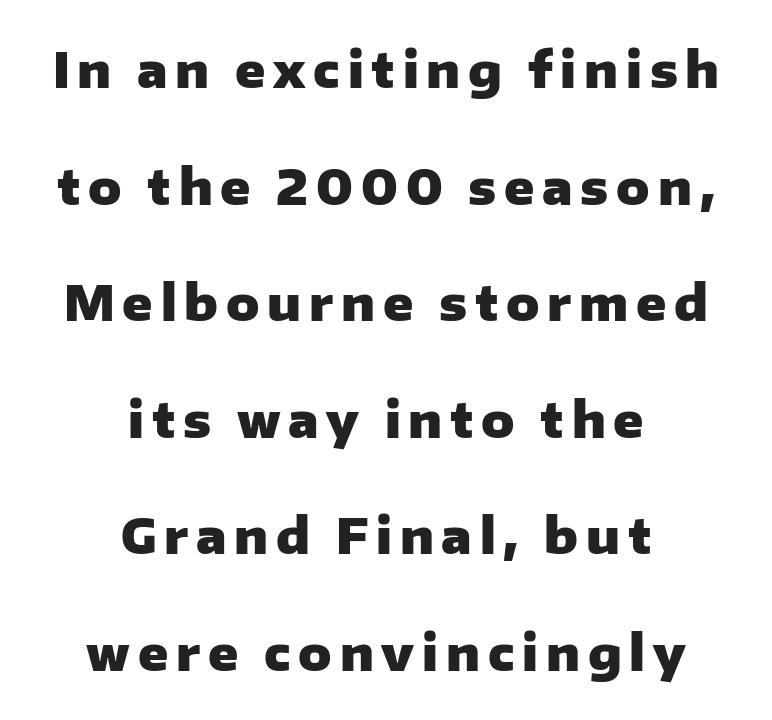
The paragraph shown floats in the horizontal middle. These lines are rendered in a variable-pitch font. Students, this is bold: see how much ink each stroke carries. Underline: absent.
